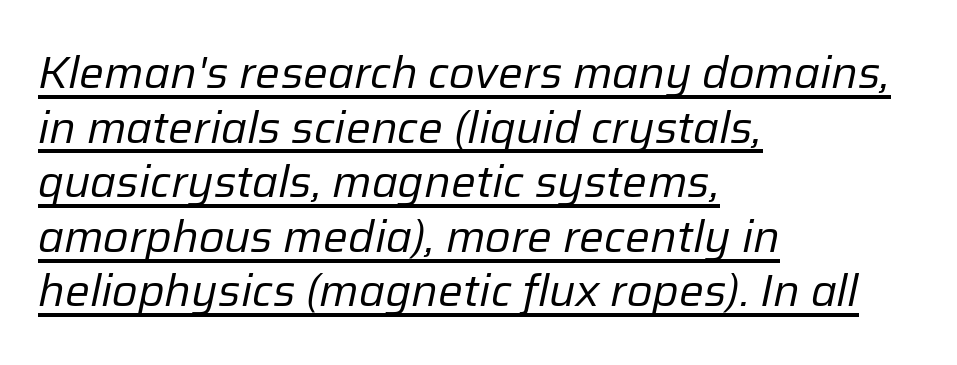
{"italic": "yes", "lean": "right", "slant_degrees": 12, "bold": "no", "weight": "regular", "width": "normal", "stroke_contrast": "low", "x_height": "medium", "monospaced": "no", "underline": "yes", "align": "left", "line_spacing_ratio": 1.24, "letter_spacing": "normal", "letter_spacing_em": 0.0, "glyph_px": 44}
